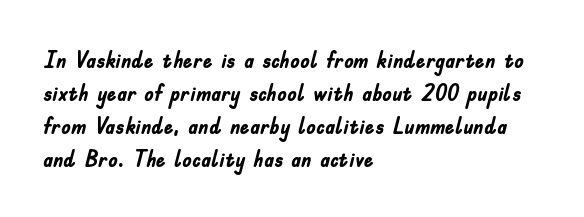
These lines keep a tight, regular rhythm from letter to letter. Heavy-handed strokes throughout: this text is bold. A normal amount of white space separates one row of letters from the next. The string is rendered with underlining switched off. Which margin do the lines hug? The left one — the right edge is uneven.
